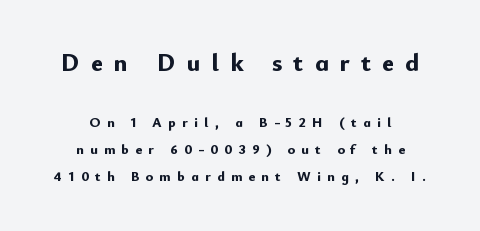
{"italic": "no", "bold": "yes", "underline": "no", "align": "center", "line_spacing": "loose", "line_spacing_ratio": 1.93, "letter_spacing": "wide", "letter_spacing_em": 0.45, "larger_block": "first", "size_ratio": 1.79, "glyph_px": 25}
